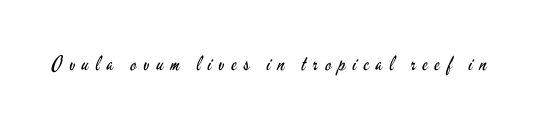
Q: Is the text bold? A: No.
Q: Is the text italic (slanted)? A: Yes.
Q: Is the text underlined? A: No.
Q: Is the spacing between letters normal or unusually wide? A: Unusually wide.
